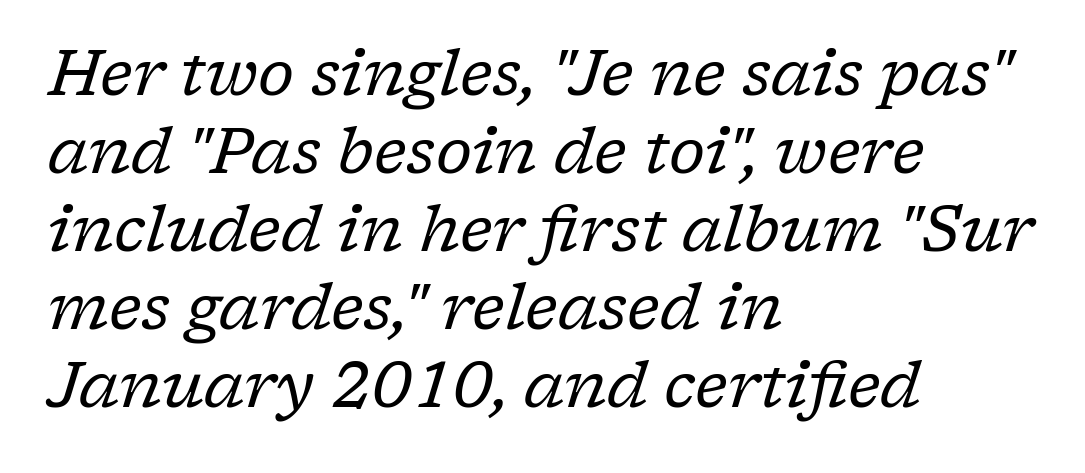
Q: Is the text bold? A: No.
Q: Is the text italic (slanted)? A: Yes, it leans right by about 17 degrees.
Q: Is the typeface a serif or a sans-serif typeface? A: Serif.
Q: Is the text underlined? A: No.
Q: How is the paragraph aligned? A: Left-aligned.
Q: Is the spacing between letters normal or unusually wide? A: Normal.
Q: Width (condensed, normal, or wide)? A: Normal.
Q: Stroke contrast? A: Low.
Q: x-height? A: Medium.
Q: Monospaced? A: No.
